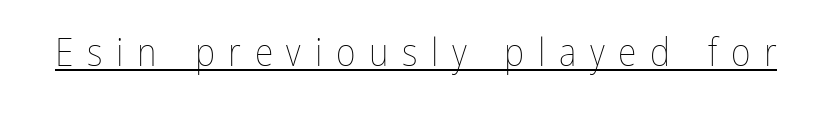
The image shows 38 px thin, condensed type, upright; set unusually wide letter spacing (+0.36 em), underlined; low stroke contrast and a medium x-height.
